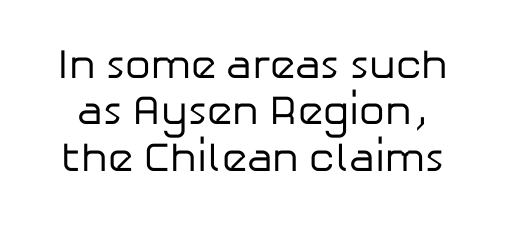
The image shows 41 px regular-weight sans-serif type, upright; set tight line spacing (1.13x), normal letter spacing, not underlined; low stroke contrast and a medium x-height.
